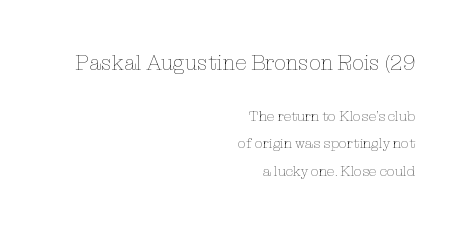
{"italic": "no", "bold": "no", "underline": "no", "align": "right", "line_spacing": "loose", "line_spacing_ratio": 1.96, "letter_spacing": "normal", "letter_spacing_em": 0.0, "larger_block": "first", "size_ratio": 1.5, "glyph_px": 21}
